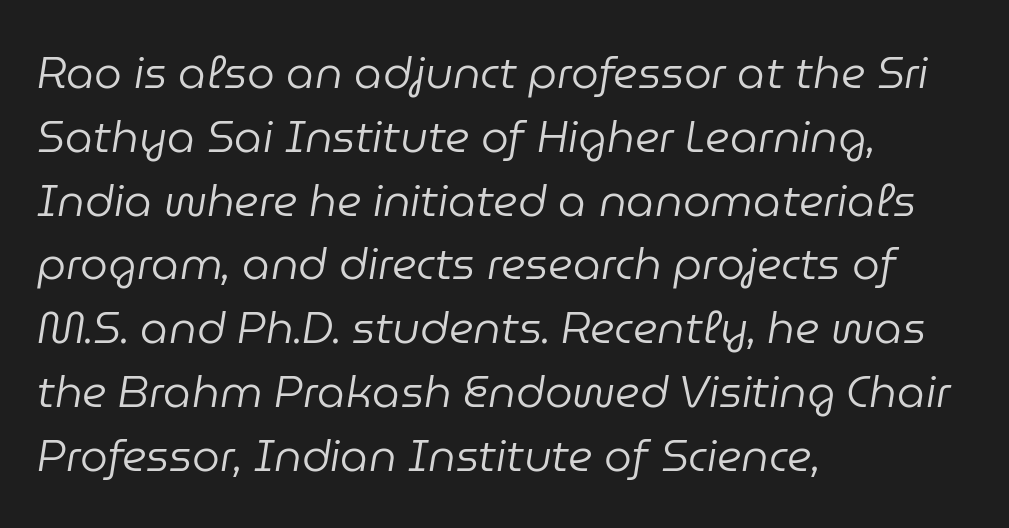
The image shows 44 px regular-weight type, italic (leaning right); set left-aligned, normal line spacing (1.45x), normal letter spacing, not underlined; low stroke contrast and a medium x-height.
